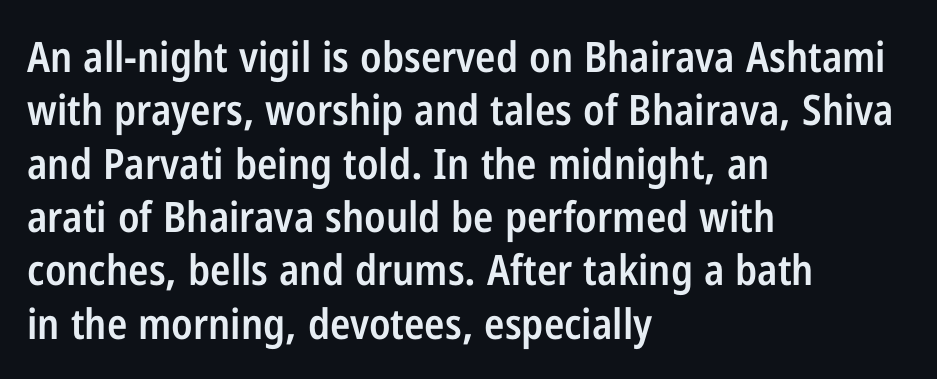
Q: Is the text bold? A: Semi-bold.
Q: Is the text italic (slanted)? A: No, it is upright.
Q: Is the typeface a serif or a sans-serif typeface? A: Sans-serif.
Q: Is the text underlined? A: No.
Q: How is the paragraph aligned? A: Left-aligned.
Q: Is the spacing between letters normal or unusually wide? A: Normal.
Q: Is the spacing between lines tight, normal or loose? A: Normal.
Q: Width (condensed, normal, or wide)? A: Condensed.
Q: Stroke contrast? A: Low.
Q: x-height? A: Medium.
Q: Monospaced? A: No.
